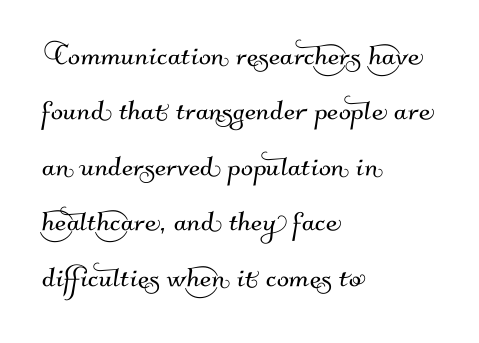
A typesetter would call this proportional, since set widths differ per character. These lines are composed in type without serifs. Leftover space on each line is placed entirely after the last word. Underlining? Definitely not there. Horizontal bands of white between lines are of average thickness.
